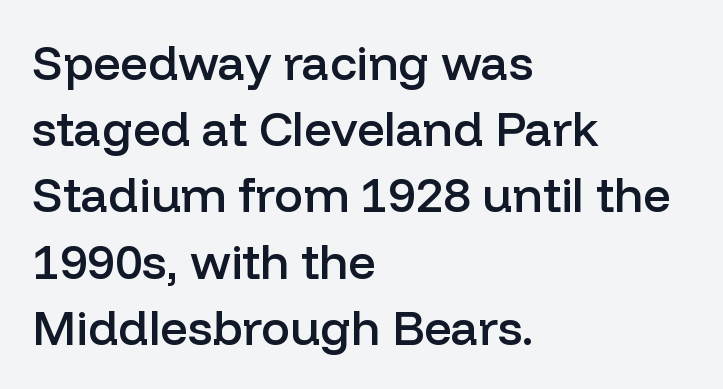
{"serif": "no", "italic": "no", "bold": "semi", "weight": "semibold", "width": "normal", "stroke_contrast": "low", "x_height": "medium", "monospaced": "no", "underline": "no", "align": "left", "line_spacing": "normal", "line_spacing_ratio": 1.38, "letter_spacing": "normal", "letter_spacing_em": 0.0, "glyph_px": 48}
